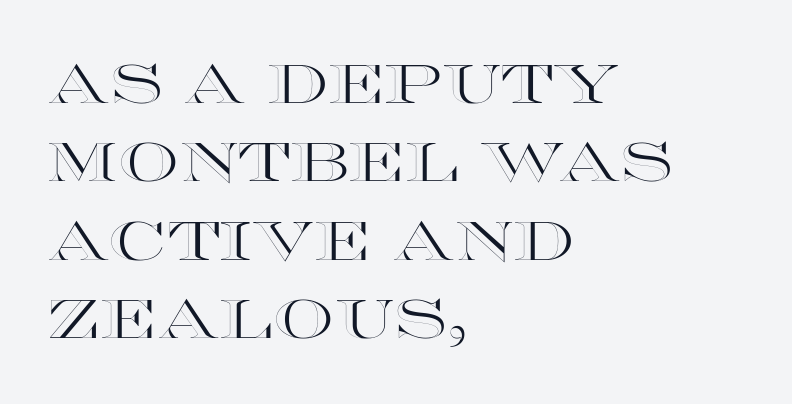
Q: Is the text italic (slanted)? A: No, it is upright.
Q: Is the text underlined? A: No.
Q: How is the paragraph aligned? A: Left-aligned.
Q: Is the spacing between letters normal or unusually wide? A: Normal.
Q: Is the spacing between lines tight, normal or loose? A: Normal.
Q: Width (condensed, normal, or wide)? A: Wide.
Q: x-height? A: Large.
Q: Monospaced? A: No.
